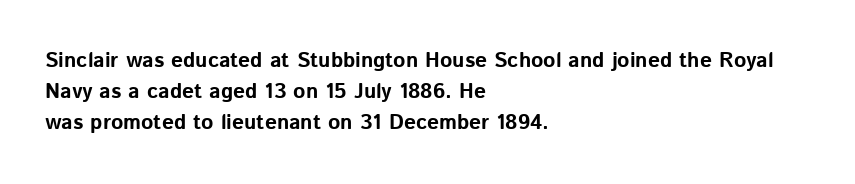
Q: Is the text bold? A: Yes.
Q: Is the text italic (slanted)? A: No, it is upright.
Q: Is the text underlined? A: No.
Q: How is the paragraph aligned? A: Left-aligned.
Q: Is the spacing between letters normal or unusually wide? A: Normal.
Q: Is the spacing between lines tight, normal or loose? A: Normal.
